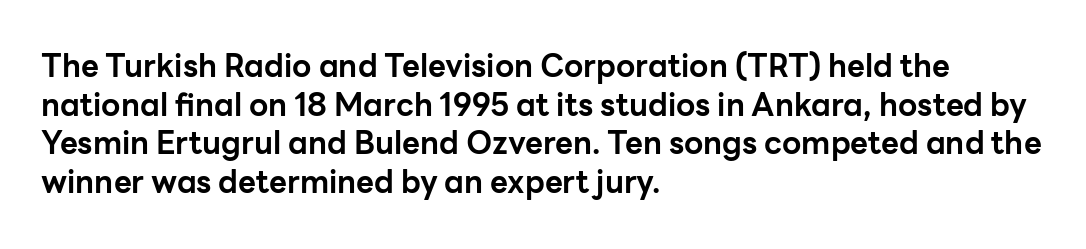
Q: Is the text bold? A: Yes.
Q: Is the text italic (slanted)? A: No, it is upright.
Q: Is the typeface a serif or a sans-serif typeface? A: Sans-serif.
Q: Is the text underlined? A: No.
Q: How is the paragraph aligned? A: Left-aligned.
Q: Is the spacing between letters normal or unusually wide? A: Normal.
Q: Is the spacing between lines tight, normal or loose? A: Normal.
Q: Width (condensed, normal, or wide)? A: Normal.
Q: Stroke contrast? A: Low.
Q: x-height? A: Medium.
Q: Monospaced? A: No.
